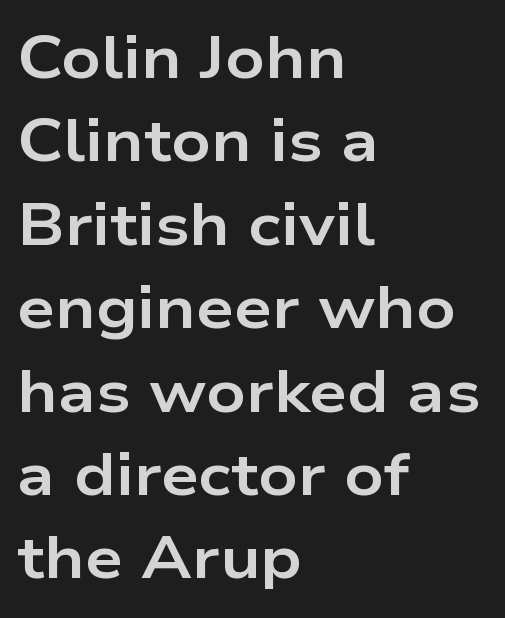
{"serif": "no", "italic": "no", "bold": "yes", "weight": "bold", "width": "wide", "stroke_contrast": "low", "x_height": "medium", "monospaced": "no", "underline": "no", "align": "left", "line_spacing": "normal", "line_spacing_ratio": 1.39, "letter_spacing": "normal", "letter_spacing_em": 0.0, "glyph_px": 60}
